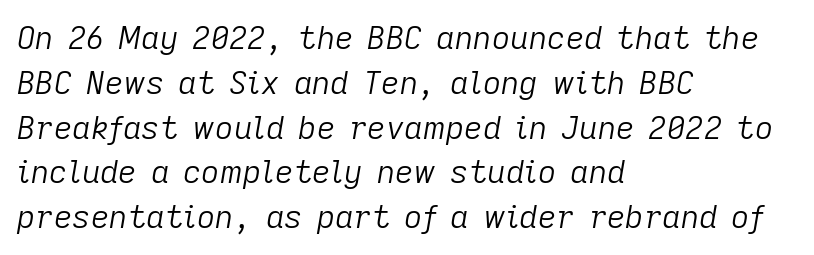
The image shows 32 px light type, italic (leaning right); set left-aligned, normal line spacing (1.4x), normal letter spacing, not underlined; low stroke contrast and a medium x-height.
